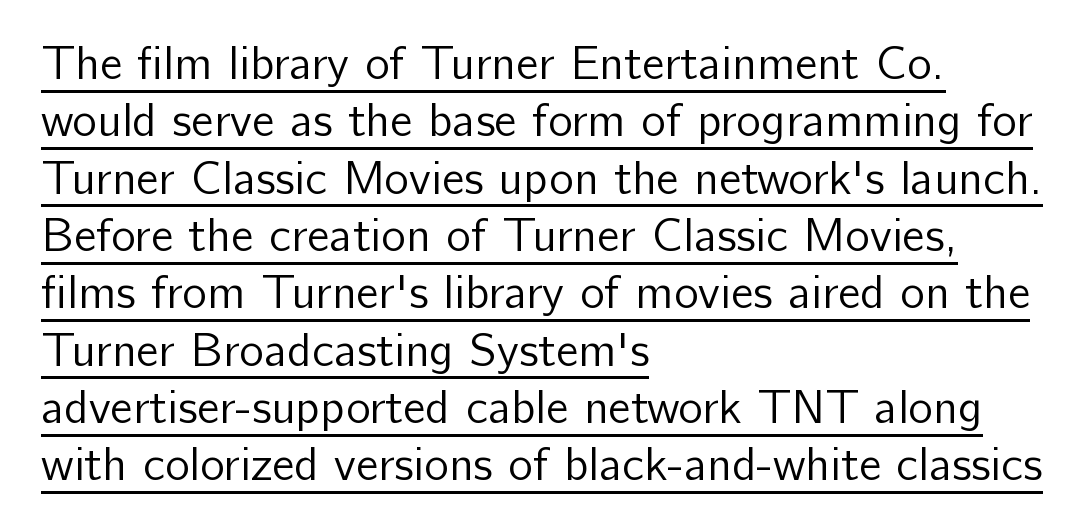
Nobody touched the tracking dial on this one. A typesetter would label this face a sans. Italic: no, the glyphs are upright roman. This sample has the flowing, uneven cadence of proportional lettering.
